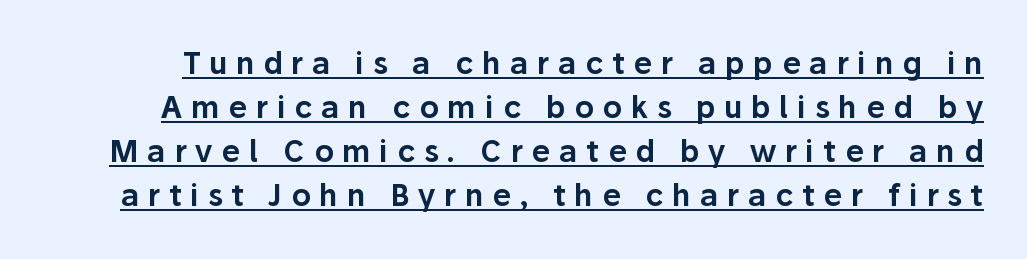
Q: Is the text italic (slanted)? A: No, it is upright.
Q: Is the typeface a serif or a sans-serif typeface? A: Sans-serif.
Q: Is the text underlined? A: Yes.
Q: Is the spacing between letters normal or unusually wide? A: Unusually wide.
Q: Is the spacing between lines tight, normal or loose? A: Normal.
Q: Width (condensed, normal, or wide)? A: Normal.
Q: Stroke contrast? A: Low.
Q: x-height? A: Medium.
Q: Monospaced? A: No.
